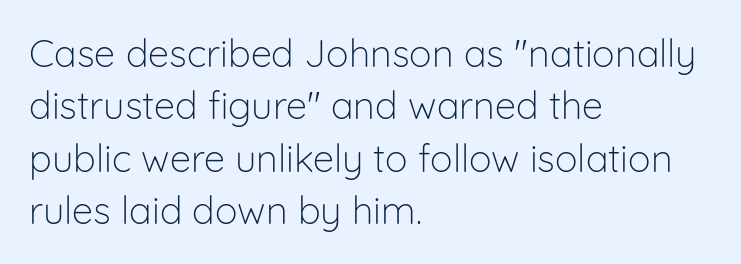
Q: Is the text bold? A: No.
Q: Is the text italic (slanted)? A: No, it is upright.
Q: Is the typeface a serif or a sans-serif typeface? A: Sans-serif.
Q: Is the text underlined? A: No.
Q: How is the paragraph aligned? A: Left-aligned.
Q: Is the spacing between letters normal or unusually wide? A: Normal.
Q: Is the spacing between lines tight, normal or loose? A: Normal.
Q: Width (condensed, normal, or wide)? A: Normal.
Q: Stroke contrast? A: Low.
Q: x-height? A: Medium.
Q: Monospaced? A: No.
